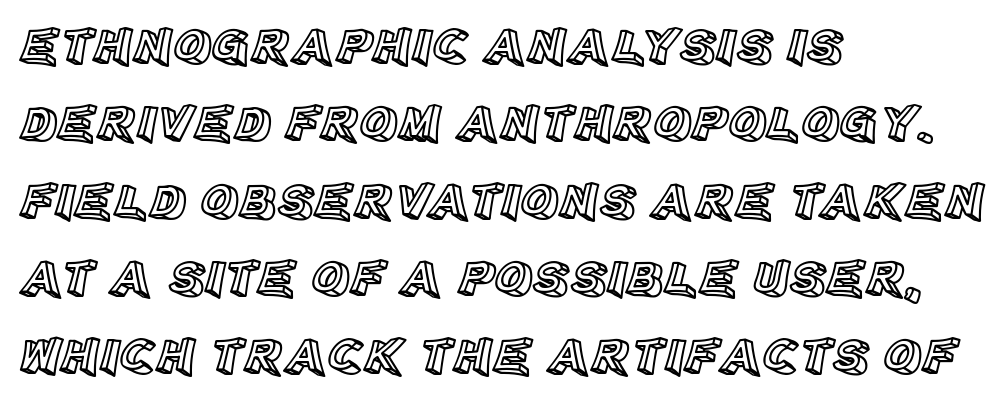
The image shows 52 px text type; set left-aligned, normal line spacing (1.49x), normal letter spacing, not underlined; a large x-height.
